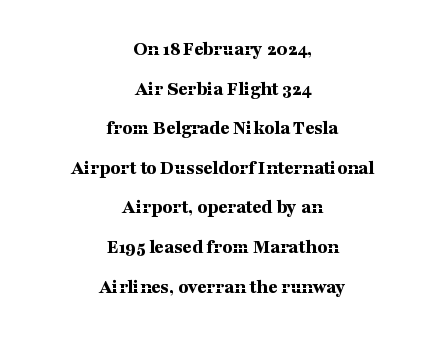
The image shows 20 px bold type, upright; set centered, loose line spacing (1.98x), normal letter spacing, not underlined.
